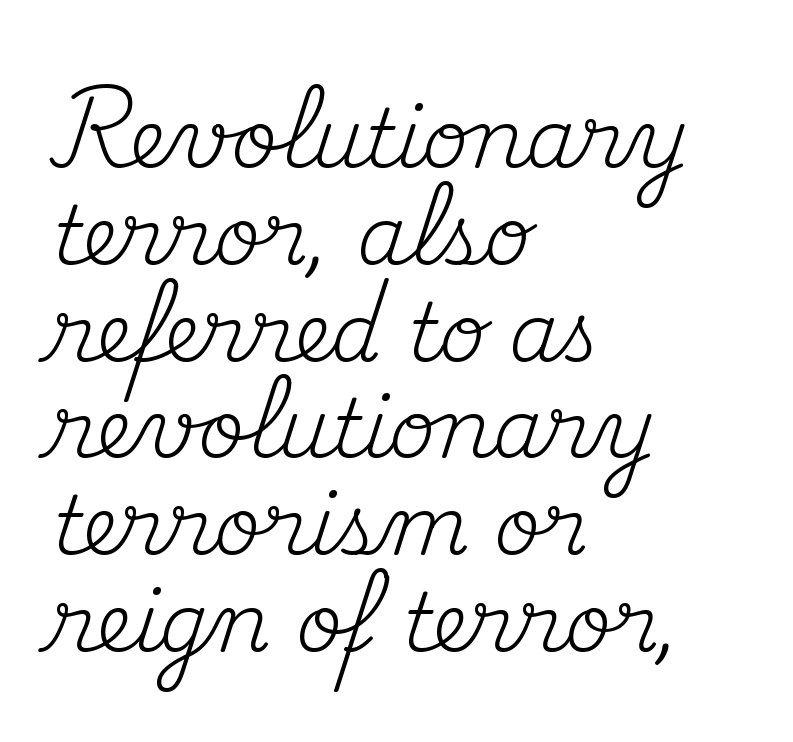
{"serif": "yes", "bold": "no", "weight": "regular", "width": "normal", "stroke_contrast": "medium", "x_height": "small", "monospaced": "no", "underline": "no", "align": "left", "line_spacing_ratio": 1.21, "letter_spacing": "normal", "letter_spacing_em": 0.0, "glyph_px": 80}
